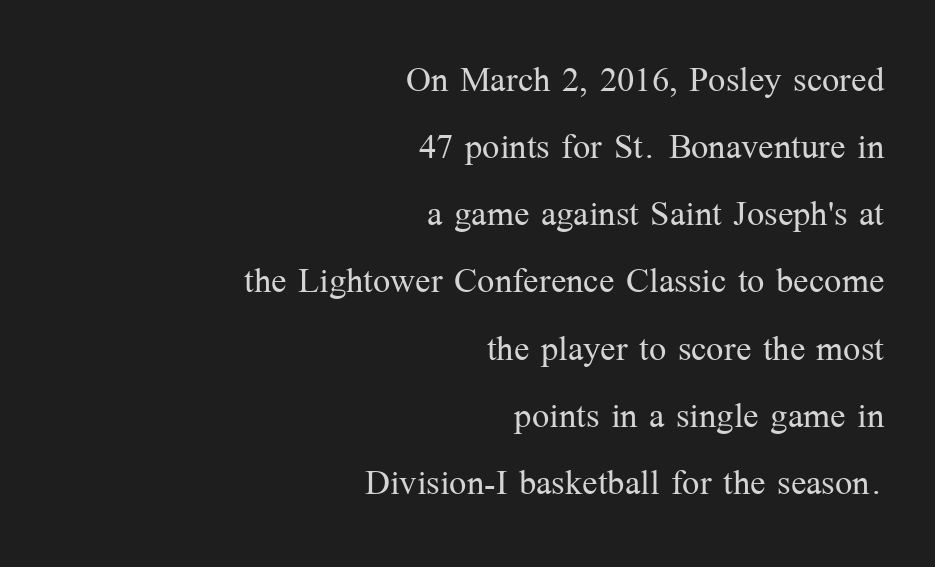
{"serif": "yes", "italic": "no", "bold": "no", "weight": "light", "width": "normal", "stroke_contrast": "medium", "x_height": "medium", "monospaced": "no", "underline": "no", "align": "right", "line_spacing": "normal", "line_spacing_ratio": 1.46, "letter_spacing": "normal", "letter_spacing_em": 0.0, "glyph_px": 46}
